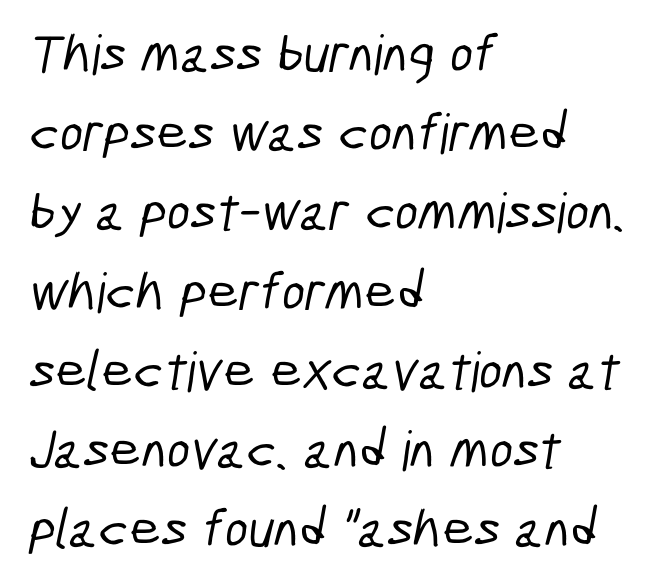
The image shows 55 px condensed sans-serif type; set left-aligned, normal line spacing (1.44x), normal letter spacing, not underlined; low stroke contrast and a medium x-height.
